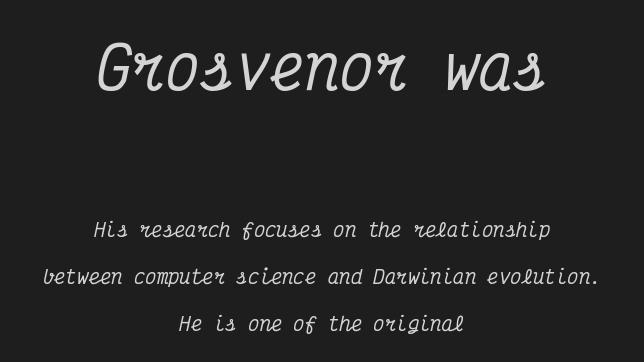
Has an underline been added? It has not. Observe the serifs anchoring each vertical stroke in this sample. Note the uniform advance width — an 'i' takes as much space as an 'm'. The letters are slanted; this is an italic face.
